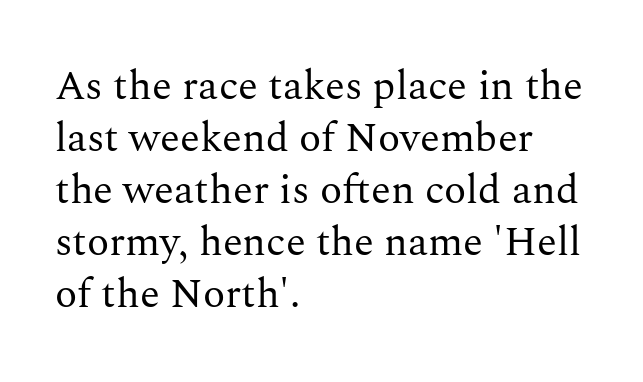
The image shows 41 px regular-weight serif type, upright; set left-aligned, normal line spacing (1.27x), normal letter spacing, not underlined; medium stroke contrast and a medium x-height.
